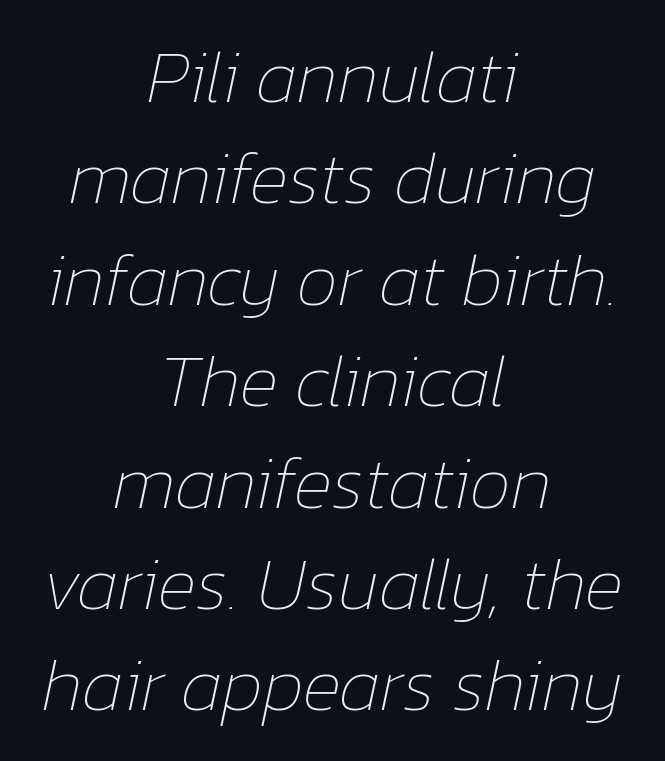
{"italic": "yes", "lean": "right", "slant_degrees": 12, "bold": "no", "weight": "thin", "width": "normal", "stroke_contrast": "low", "x_height": "medium", "monospaced": "no", "underline": "no", "align": "center", "line_spacing": "normal", "line_spacing_ratio": 1.37, "letter_spacing": "normal", "letter_spacing_em": 0.0, "glyph_px": 74}
